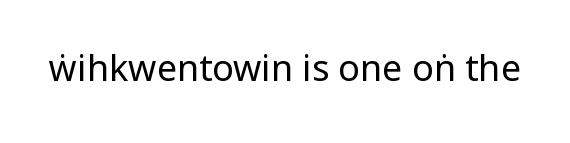
No chunkiness to these letters — they're not bold. Descender tails drop into unmarked territory. There is no visible air inserted between adjacent glyphs. The typography opts for an upright posture over an oblique one. Letterform terminals end flat and unadorned throughout the passage.
